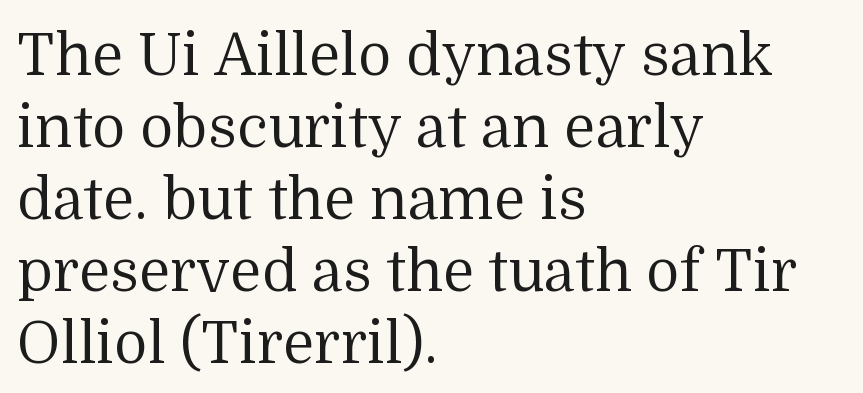
You can tell from the footed stems that serif type was used. Type without underlining. No extra ink here — the face is not bold. A typesetter would call this proportional, since set widths differ per character. The rendering anchors every line to the left-hand side.
